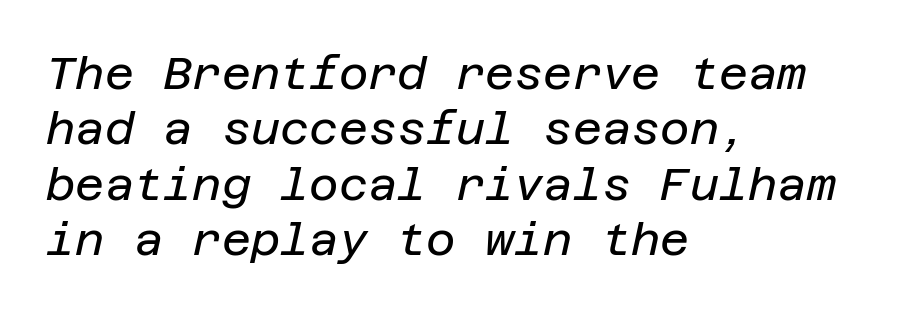
The image shows 45 px regular-weight type, italic (leaning right); set left-aligned, line spacing 1.23x, normal letter spacing, not underlined; low stroke contrast and a large x-height.
